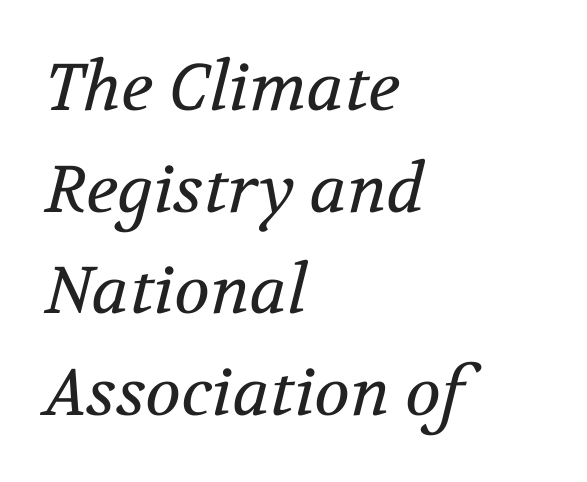
The image shows 66 px regular-weight serif type, italic (leaning right); set left-aligned, normal line spacing (1.54x), normal letter spacing, not underlined; medium stroke contrast and a medium x-height.
